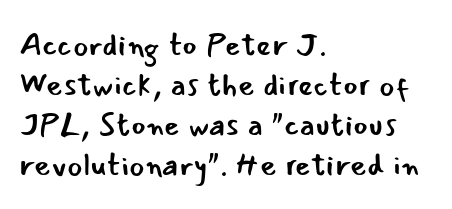
The image shows 32 px regular-weight sans-serif type, upright; set left-aligned, normal line spacing (1.25x), normal letter spacing, not underlined; low stroke contrast and a small x-height.
